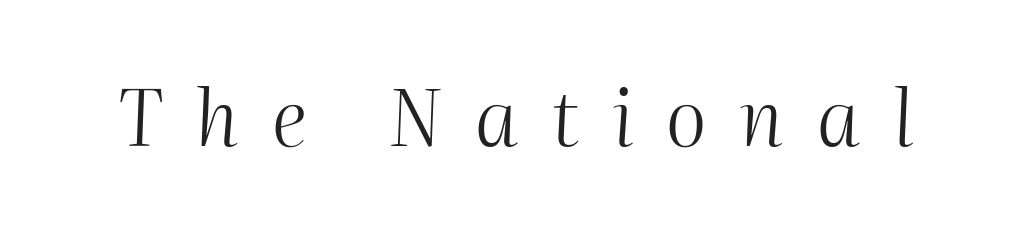
{"italic": "yes", "lean": "right", "slant_degrees": 2, "bold": "no", "weight": "light", "width": "normal", "stroke_contrast": "medium", "x_height": "medium", "monospaced": "no", "underline": "no", "letter_spacing": "wide", "letter_spacing_em": 0.42, "glyph_px": 78}
